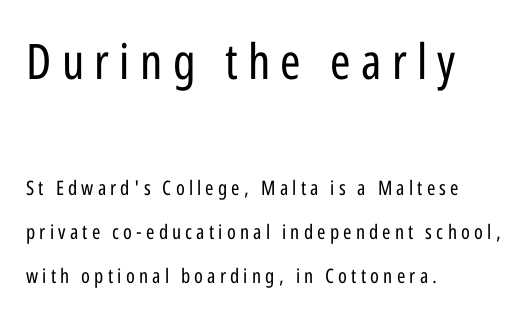
The image shows 49 px regular-weight, condensed sans-serif type, upright; set left-aligned, loose line spacing (2.2x), unusually wide letter spacing (+0.21 em), not underlined; the first (top) block is 2.45x larger; low stroke contrast and a medium x-height.
